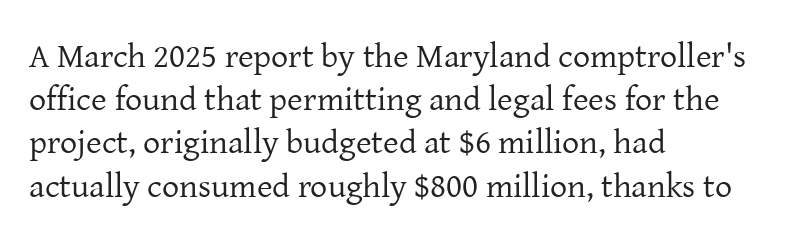
{"serif": "yes", "italic": "no", "bold": "no", "weight": "regular", "width": "normal", "stroke_contrast": "low", "x_height": "medium", "monospaced": "no", "underline": "no", "align": "left", "line_spacing": "normal", "line_spacing_ratio": 1.27, "letter_spacing": "normal", "letter_spacing_em": 0.0, "glyph_px": 34}
